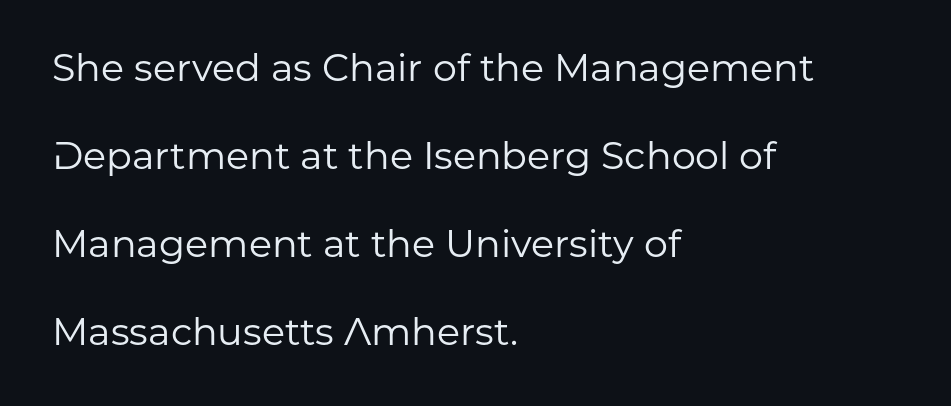
{"serif": "no", "italic": "no", "bold": "no", "weight": "regular", "width": "normal", "stroke_contrast": "low", "x_height": "medium", "monospaced": "no", "underline": "no", "align": "left", "line_spacing": "loose", "line_spacing_ratio": 2.32, "letter_spacing": "normal", "letter_spacing_em": 0.0, "glyph_px": 38}
